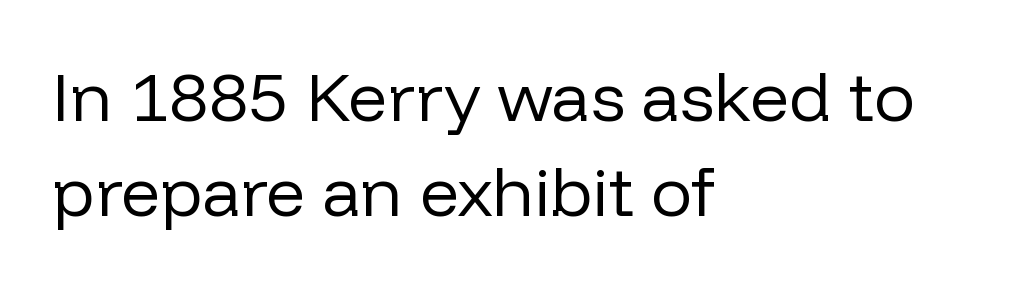
Q: Is the text bold? A: No.
Q: Is the text italic (slanted)? A: No, it is upright.
Q: Is the typeface a serif or a sans-serif typeface? A: Sans-serif.
Q: Is the text underlined? A: No.
Q: How is the paragraph aligned? A: Left-aligned.
Q: Is the spacing between letters normal or unusually wide? A: Normal.
Q: Is the spacing between lines tight, normal or loose? A: Normal.
Q: Width (condensed, normal, or wide)? A: Normal.
Q: Stroke contrast? A: Low.
Q: x-height? A: Medium.
Q: Monospaced? A: No.
